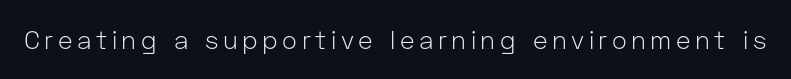
{"italic": "no", "bold": "no", "underline": "no", "glyph_px": 25}
